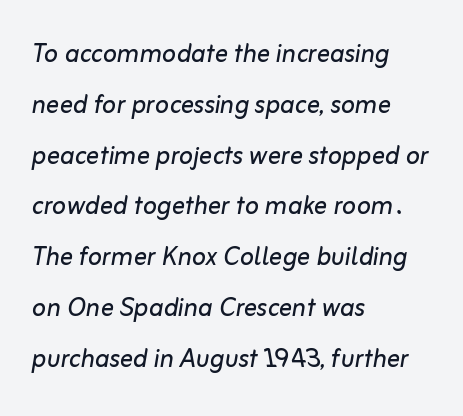
{"italic": "yes", "lean": "right", "slant_degrees": 10, "bold": "no", "weight": "regular", "width": "normal", "stroke_contrast": "low", "x_height": "medium", "monospaced": "no", "underline": "no", "align": "left", "line_spacing": "normal", "line_spacing_ratio": 1.54, "letter_spacing": "normal", "letter_spacing_em": 0.0, "glyph_px": 33}
